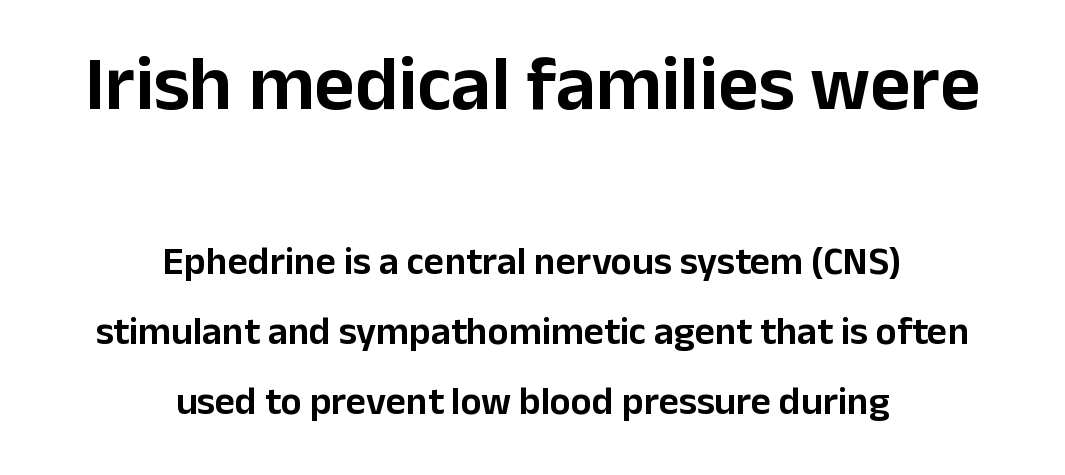
The image shows 78 px sans-serif type, upright; set centered, line spacing 1.8x, normal letter spacing, not underlined; the first (top) block is 2.0x larger; low stroke contrast and a medium x-height.
